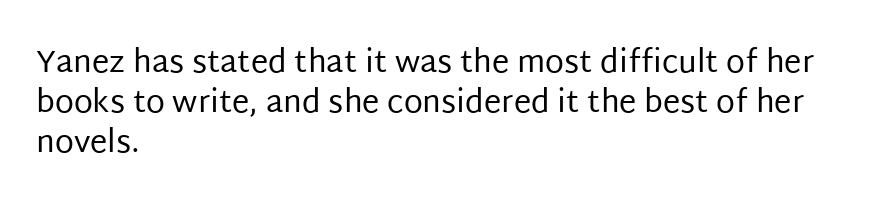
{"serif": "no", "italic": "no", "bold": "no", "weight": "regular", "width": "normal", "stroke_contrast": "low", "x_height": "large", "monospaced": "no", "underline": "no", "align": "left", "line_spacing": "normal", "line_spacing_ratio": 1.29, "letter_spacing": "normal", "letter_spacing_em": 0.0, "glyph_px": 31}
